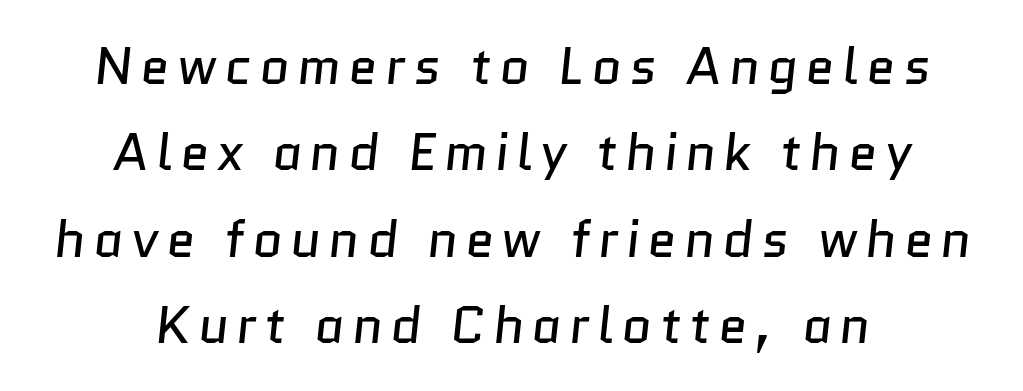
{"serif": "no", "bold": "no", "weight": "regular", "width": "normal", "stroke_contrast": "low", "x_height": "medium", "monospaced": "no", "underline": "no", "align": "center", "line_spacing": "normal", "line_spacing_ratio": 1.66, "glyph_px": 52}
